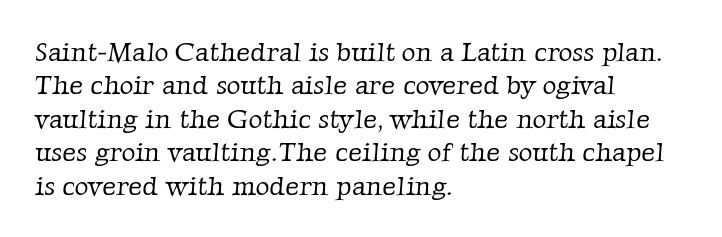
{"bold": "no", "underline": "no", "align": "left", "line_spacing_ratio": 1.24, "letter_spacing": "normal", "letter_spacing_em": 0.0, "glyph_px": 27}
